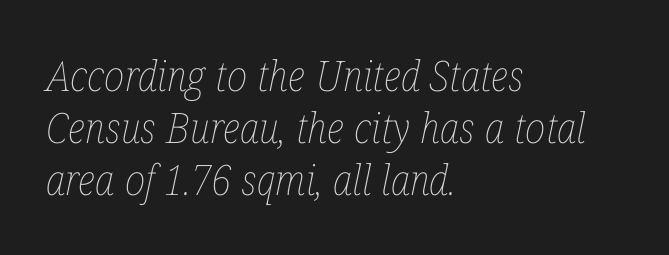
The image shows 42 px thin, condensed type, italic (leaning right); set left-aligned, line spacing 1.24x, normal letter spacing, not underlined; low stroke contrast and a medium x-height.
